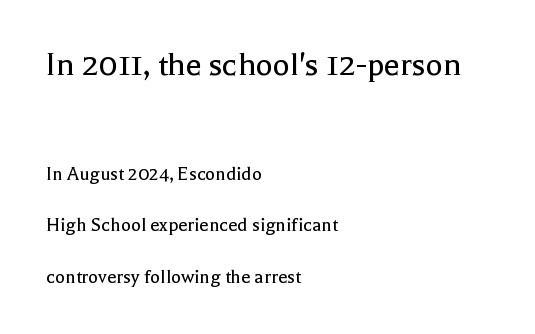
The image shows 36 px regular-weight serif type, upright; set left-aligned, loose line spacing (2.45x), normal letter spacing, not underlined; the first (top) block is 1.71x larger; a medium x-height.
